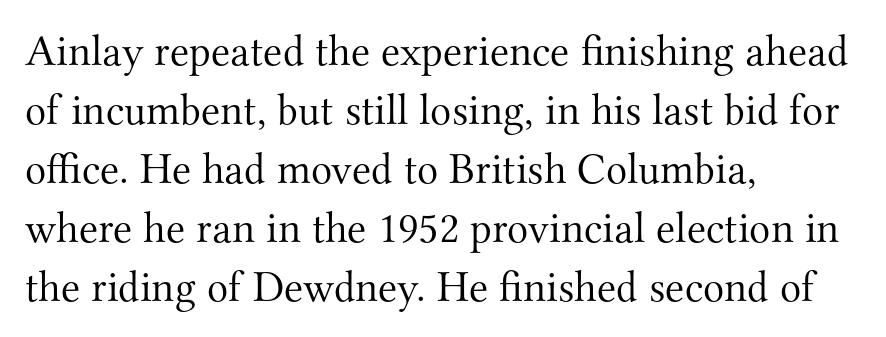
The image shows 44 px light serif type, upright; set left-aligned, normal line spacing (1.34x), normal letter spacing, not underlined; medium stroke contrast and a small x-height.
